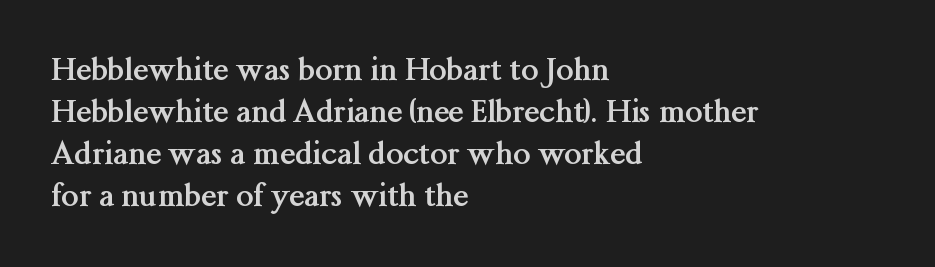
{"serif": "yes", "italic": "no", "bold": "yes", "weight": "semibold", "width": "normal", "stroke_contrast": "medium", "x_height": "medium", "monospaced": "no", "underline": "no", "align": "left", "line_spacing": "normal", "line_spacing_ratio": 1.35, "letter_spacing": "normal", "letter_spacing_em": 0.0, "glyph_px": 31}
